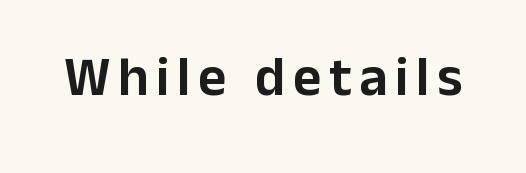
Q: Is the text italic (slanted)? A: No, it is upright.
Q: Is the typeface a serif or a sans-serif typeface? A: Sans-serif.
Q: Is the text underlined? A: No.
Q: Width (condensed, normal, or wide)? A: Normal.
Q: Stroke contrast? A: Low.
Q: x-height? A: Medium.
Q: Monospaced? A: No.
